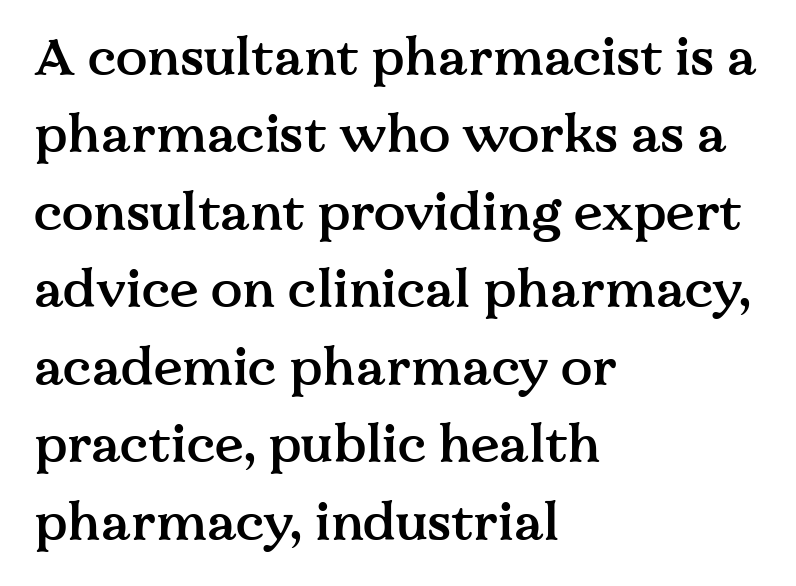
{"serif": "yes", "italic": "no", "bold": "semi", "weight": "semibold", "width": "normal", "stroke_contrast": "medium", "x_height": "medium", "monospaced": "no", "underline": "no", "align": "left", "line_spacing": "normal", "line_spacing_ratio": 1.49, "letter_spacing": "normal", "letter_spacing_em": 0.0, "glyph_px": 52}
